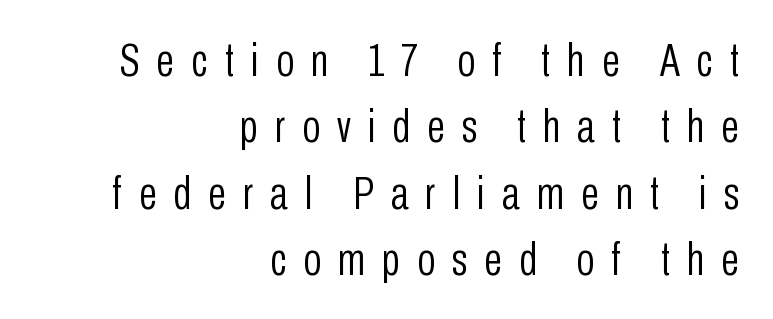
Q: Is the text bold? A: No.
Q: Is the text italic (slanted)? A: No, it is upright.
Q: Is the typeface a serif or a sans-serif typeface? A: Sans-serif.
Q: Is the text underlined? A: No.
Q: How is the paragraph aligned? A: Right-aligned.
Q: Is the spacing between letters normal or unusually wide? A: Unusually wide.
Q: Is the spacing between lines tight, normal or loose? A: Normal.
Q: Width (condensed, normal, or wide)? A: Condensed.
Q: Stroke contrast? A: Low.
Q: x-height? A: Medium.
Q: Monospaced? A: No.
